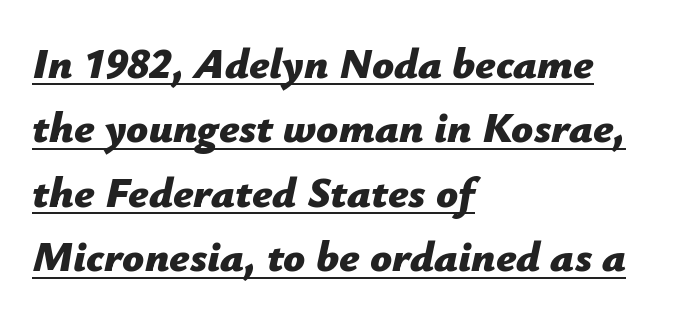
The compositor pushed each line to the left boundary. The face used here is proportionally spaced, like ordinary book or web type. Horizontal bands of white between lines are of average thickness. Bold? Absolutely — the strokes are thick and heavy.
